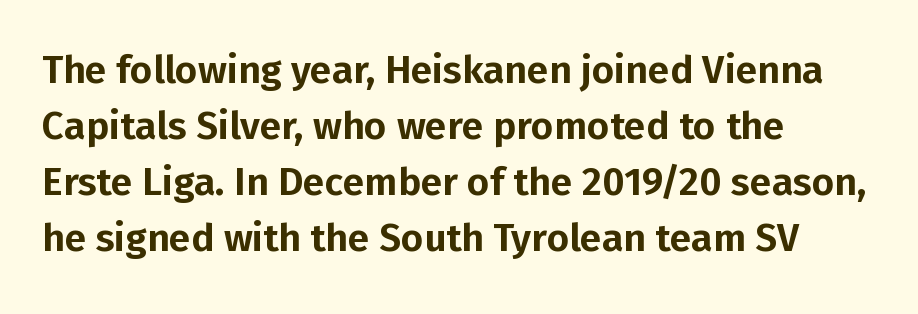
{"serif": "no", "italic": "no", "width": "normal", "stroke_contrast": "low", "x_height": "medium", "monospaced": "no", "underline": "no", "align": "left", "line_spacing": "normal", "line_spacing_ratio": 1.44, "letter_spacing": "normal", "letter_spacing_em": 0.0, "glyph_px": 39}
